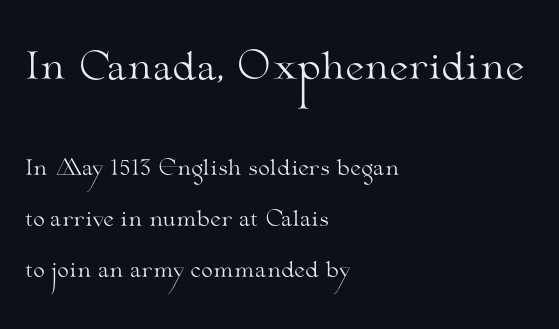
Q: Is the text bold? A: No.
Q: Is the text italic (slanted)? A: No, it is upright.
Q: Is the typeface a serif or a sans-serif typeface? A: Serif.
Q: Is the text underlined? A: No.
Q: How is the paragraph aligned? A: Left-aligned.
Q: Is the spacing between letters normal or unusually wide? A: Normal.
Q: Is the spacing between lines tight, normal or loose? A: Loose.
Q: Which block of text is set in a larger size, the first (top) or the second (bottom)? A: The first (top) one.
Q: Width (condensed, normal, or wide)? A: Wide.
Q: Stroke contrast? A: Medium.
Q: x-height? A: Small.
Q: Monospaced? A: No.
